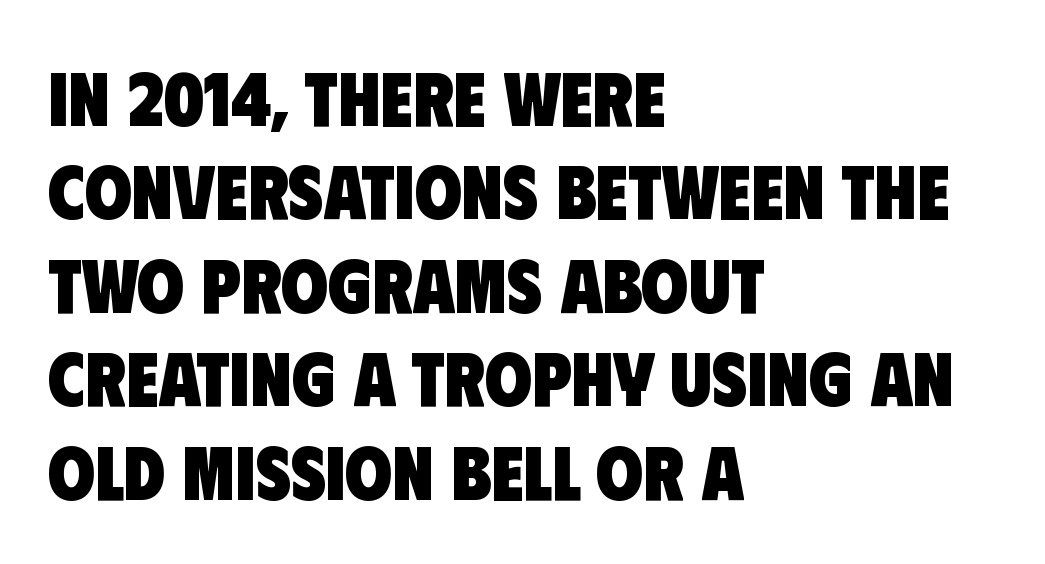
{"serif": "no", "bold": "yes", "weight": "heavy", "width": "condensed", "stroke_contrast": "low", "x_height": "large", "monospaced": "no", "underline": "no", "align": "left", "line_spacing_ratio": 1.23, "letter_spacing": "normal", "letter_spacing_em": 0.0, "glyph_px": 76}
